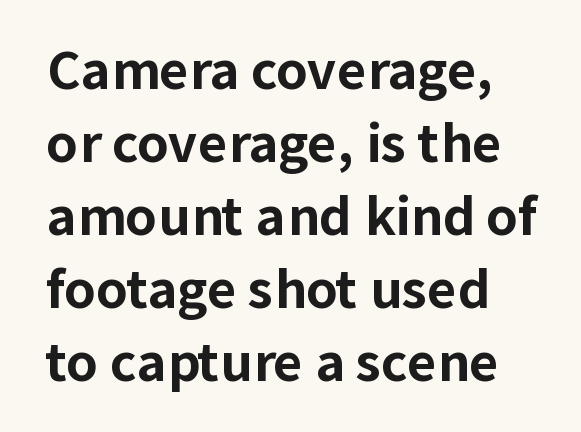
{"serif": "no", "italic": "no", "bold": "yes", "weight": "bold", "width": "normal", "stroke_contrast": "low", "x_height": "medium", "monospaced": "no", "underline": "no", "align": "left", "line_spacing": "normal", "line_spacing_ratio": 1.43, "letter_spacing": "normal", "letter_spacing_em": 0.0, "glyph_px": 51}
